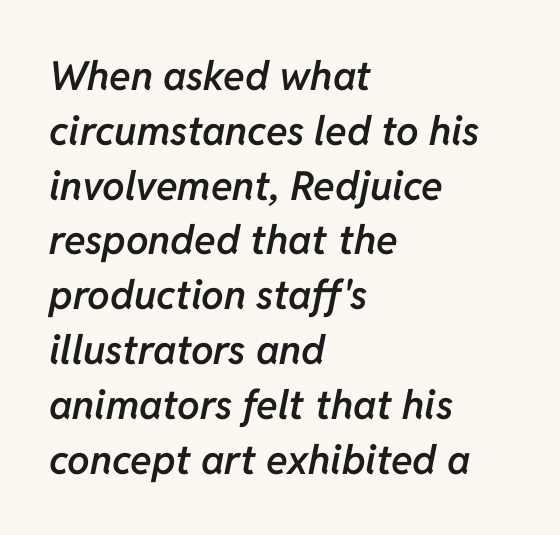
The image shows 40 px semibold type, italic (leaning right); set left-aligned, normal line spacing (1.37x), normal letter spacing, not underlined; low stroke contrast and a medium x-height.
